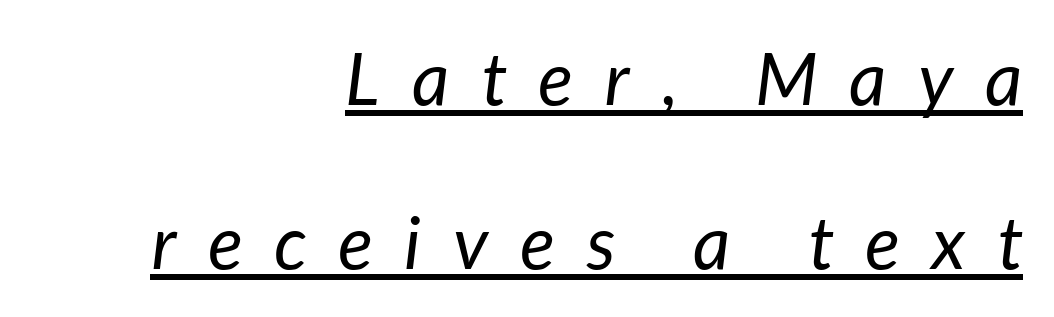
{"italic": "yes", "lean": "right", "slant_degrees": 7, "bold": "no", "weight": "regular", "width": "normal", "stroke_contrast": "low", "x_height": "medium", "monospaced": "no", "underline": "yes", "align": "right", "line_spacing": "loose", "line_spacing_ratio": 2.24, "letter_spacing": "wide", "letter_spacing_em": 0.44, "glyph_px": 73}
